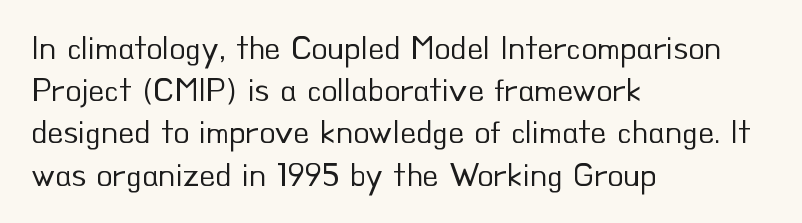
Q: Is the text bold? A: No.
Q: Is the text italic (slanted)? A: No, it is upright.
Q: Is the typeface a serif or a sans-serif typeface? A: Sans-serif.
Q: Is the text underlined? A: No.
Q: How is the paragraph aligned? A: Left-aligned.
Q: Is the spacing between letters normal or unusually wide? A: Normal.
Q: Is the spacing between lines tight, normal or loose? A: Normal.
Q: Width (condensed, normal, or wide)? A: Normal.
Q: Stroke contrast? A: Low.
Q: x-height? A: Small.
Q: Monospaced? A: No.
